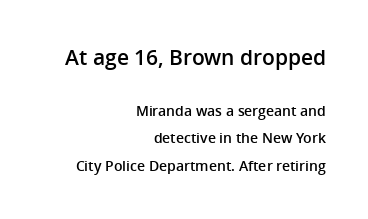
{"italic": "no", "bold": "semi", "underline": "no", "align": "right", "line_spacing": "loose", "line_spacing_ratio": 1.99, "letter_spacing": "normal", "letter_spacing_em": 0.0, "larger_block": "first", "size_ratio": 1.5, "glyph_px": 21}
